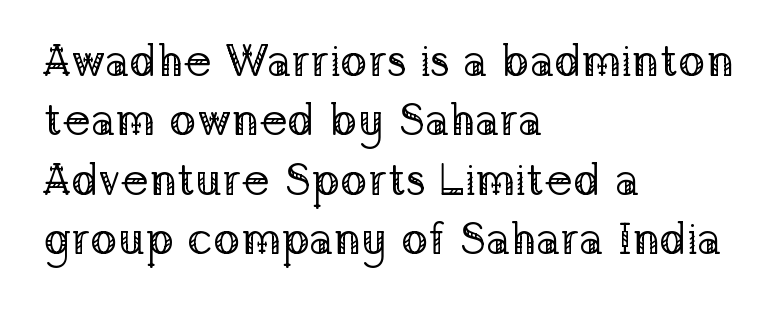
The face used here is proportionally spaced, like ordinary book or web type. A clean baseline with only descenders dipping below it. The weight tops out at a normal text grade. In CSS terms this would be text-align: left. The passage shown has conventional tracking throughout. The rows are spaced the way most documents space them.
